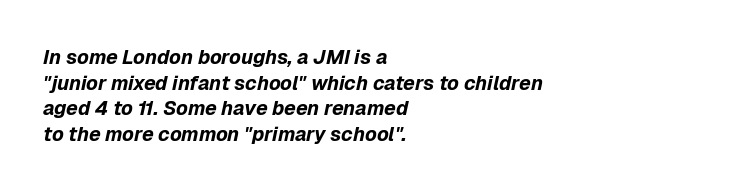
Any mark beneath the type? The region is blank. The axis of the letterforms is tilted away from vertical. Default kerning and tracking; the words read as compact shapes. Evenly set lines give the paragraph a standard silhouette. A dark, heavy texture on the line: the type is bold. Visually the block forms a straight wall on the left and a jagged coastline on the right.
